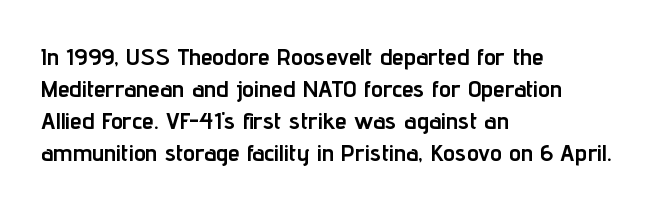
{"italic": "no", "bold": "yes", "underline": "no", "align": "left", "line_spacing": "normal", "line_spacing_ratio": 1.34, "letter_spacing": "normal", "letter_spacing_em": 0.0, "glyph_px": 24}
